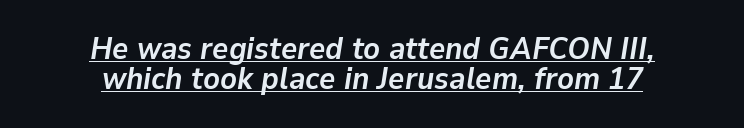
{"italic": "yes", "lean": "right", "slant_degrees": 9, "bold": "yes", "weight": "semibold", "width": "normal", "stroke_contrast": "low", "x_height": "medium", "monospaced": "no", "underline": "yes", "align": "center", "line_spacing": "tight", "line_spacing_ratio": 0.97, "letter_spacing": "normal", "letter_spacing_em": 0.0, "glyph_px": 31}
